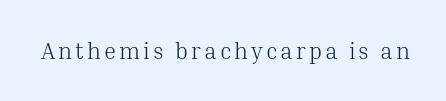
{"italic": "no", "bold": "no", "underline": "no", "glyph_px": 23}
